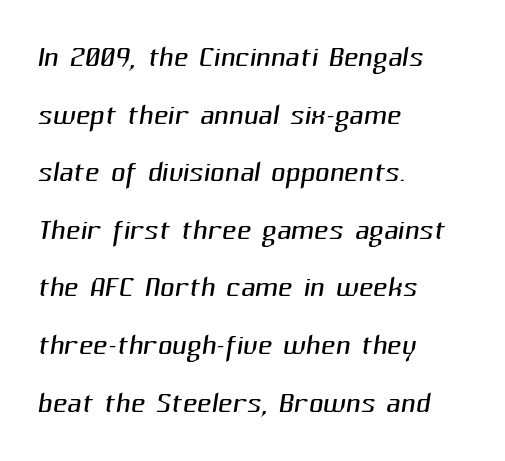
{"serif": "no", "bold": "no", "weight": "light", "width": "normal", "stroke_contrast": "medium", "x_height": "medium", "monospaced": "no", "underline": "no", "align": "left", "line_spacing": "normal", "line_spacing_ratio": 1.44, "letter_spacing": "normal", "letter_spacing_em": 0.0, "glyph_px": 40}
